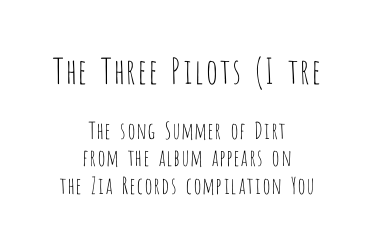
The lettering stays uniformly vertical, giving the passage a roman look. Font category for this specimen: sans-serif. Do the characters align in a grid? No, the font is proportional. A clean baseline with only descenders dipping below it. The passage is arranged like a title page — every line centered. No letter is thick-stroked: the sample isn't bold.
